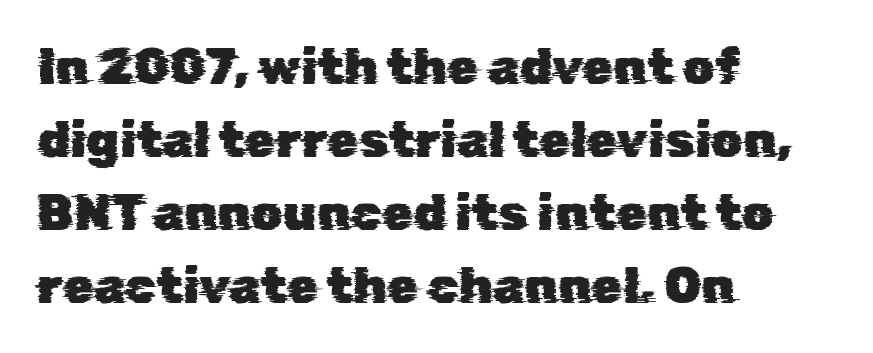
Q: Is the typeface a serif or a sans-serif typeface? A: Sans-serif.
Q: Is the text underlined? A: No.
Q: How is the paragraph aligned? A: Left-aligned.
Q: Is the spacing between letters normal or unusually wide? A: Normal.
Q: Is the spacing between lines tight, normal or loose? A: Normal.
Q: Width (condensed, normal, or wide)? A: Normal.
Q: Stroke contrast? A: Low.
Q: x-height? A: Medium.
Q: Monospaced? A: No.
